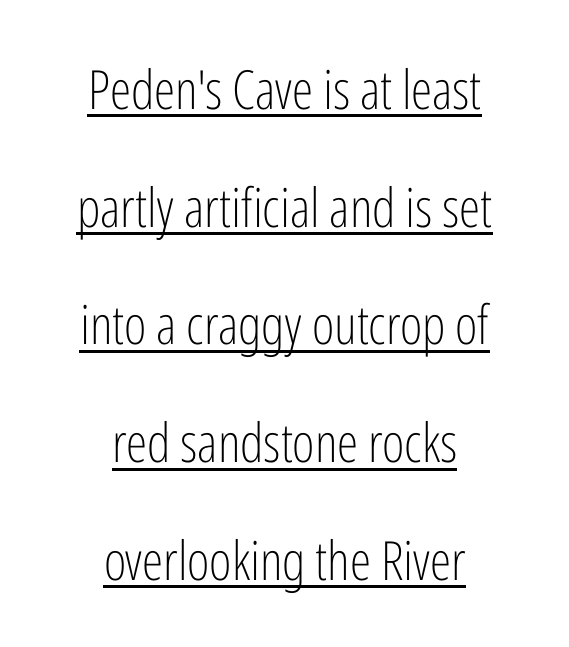
The image shows 54 px light, condensed sans-serif type, upright; set centered, loose line spacing (2.18x), normal letter spacing, underlined; low stroke contrast and a medium x-height.
